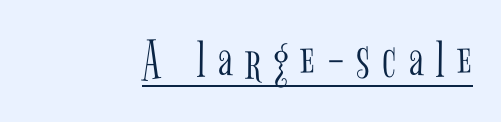
Does a line run under the words? Yes, clearly. The paragraph has a hard right edge and a soft left edge. This is the regular roman posture of the typeface. The face used here is proportionally spaced, like ordinary book or web type. A typesetter would call this heavily tracked-out type.
